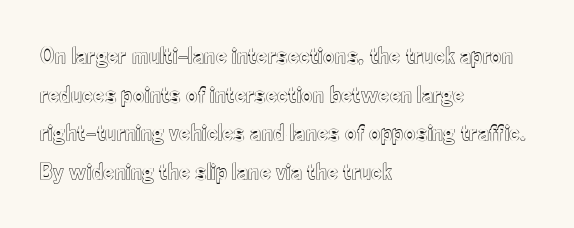
Q: Is the text italic (slanted)? A: No, it is upright.
Q: Is the text underlined? A: No.
Q: How is the paragraph aligned? A: Left-aligned.
Q: Is the spacing between letters normal or unusually wide? A: Normal.
Q: Is the spacing between lines tight, normal or loose? A: Normal.
